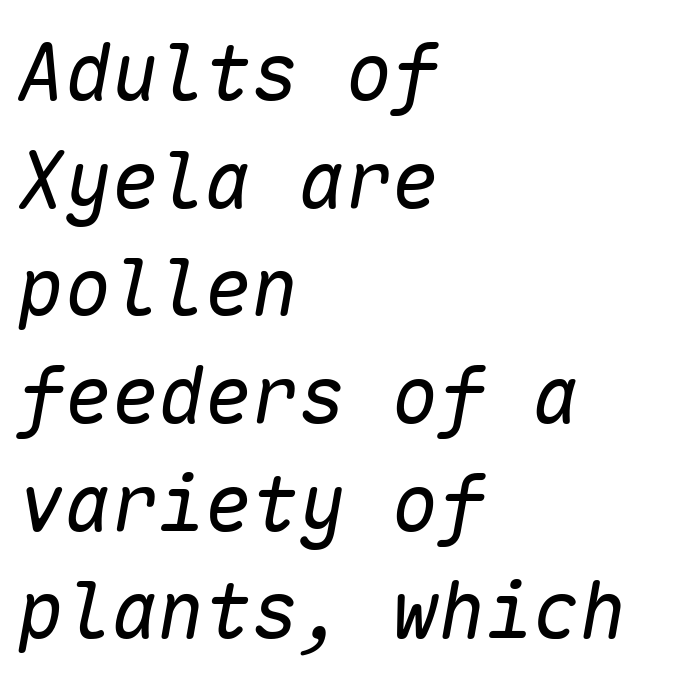
{"italic": "yes", "lean": "right", "slant_degrees": 10, "bold": "no", "weight": "regular", "width": "normal", "stroke_contrast": "low", "x_height": "medium", "monospaced": "yes", "underline": "no", "align": "left", "line_spacing": "normal", "line_spacing_ratio": 1.38, "letter_spacing": "normal", "letter_spacing_em": 0.0, "glyph_px": 78}
